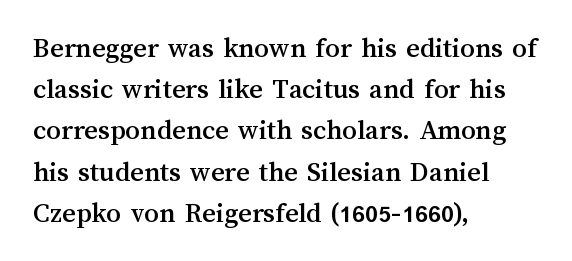
{"italic": "no", "width": "normal", "stroke_contrast": "medium", "x_height": "medium", "monospaced": "no", "underline": "no", "align": "left", "line_spacing": "normal", "line_spacing_ratio": 1.42, "letter_spacing": "normal", "letter_spacing_em": 0.0, "glyph_px": 29}
